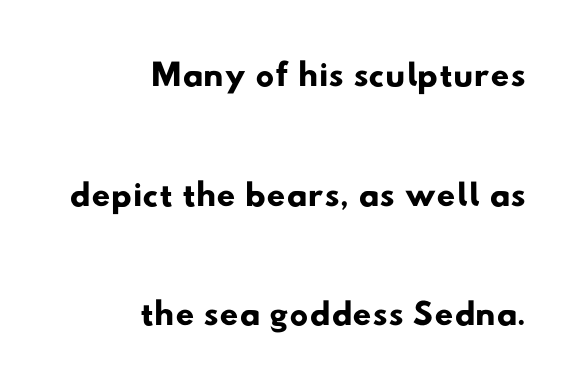
Grotesque or geometric, the face here clearly has no serifs. Do the characters align in a grid? No, the font is proportional. Loosely led — the rows are spread out. Observe the ordinary spacing: letters are neighbours, not strangers. The gap between lines stays unmarked. Horizontal alignment here is rightward, an uncommon choice for prose.
